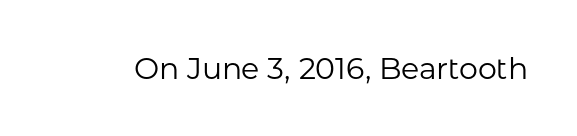
Q: Is the text bold? A: No.
Q: Is the text italic (slanted)? A: No, it is upright.
Q: Is the typeface a serif or a sans-serif typeface? A: Sans-serif.
Q: Is the text underlined? A: No.
Q: Is the spacing between letters normal or unusually wide? A: Normal.
Q: Width (condensed, normal, or wide)? A: Normal.
Q: Stroke contrast? A: Low.
Q: x-height? A: Medium.
Q: Monospaced? A: No.
